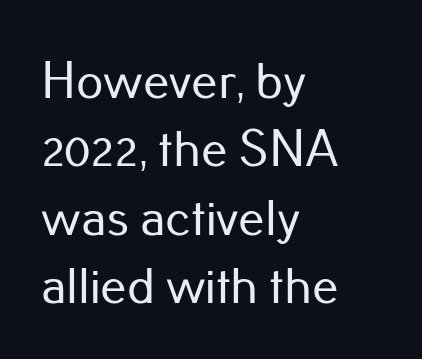
Standard letterfit; no display-style spreading of the glyphs. Each new line begins a customary step beneath the previous one. Plain, unruled lines of type. The text was rendered using a sans face with plain stroke endings.
